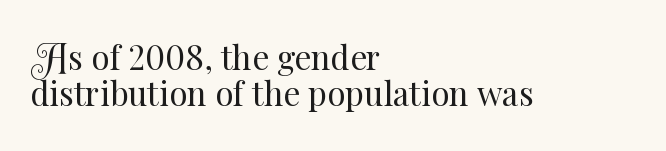
Q: Is the text bold? A: No.
Q: Is the text italic (slanted)? A: No, it is upright.
Q: Is the text underlined? A: No.
Q: How is the paragraph aligned? A: Left-aligned.
Q: Is the spacing between letters normal or unusually wide? A: Normal.
Q: Is the spacing between lines tight, normal or loose? A: Tight.
Q: Width (condensed, normal, or wide)? A: Normal.
Q: Stroke contrast? A: Medium.
Q: x-height? A: Small.
Q: Monospaced? A: No.
